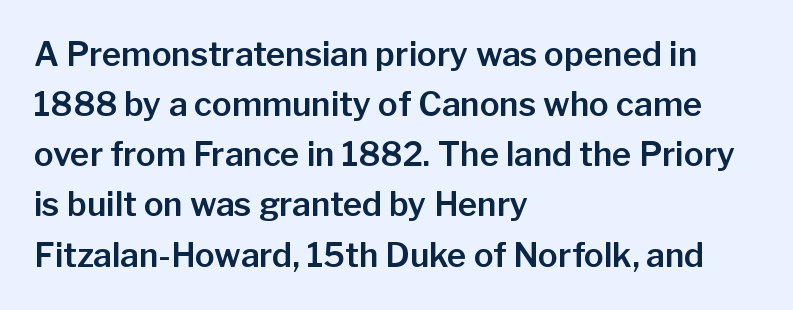
No word sits above an underline. Tall strokes in this sample are plumb rather than angled. Do the characters align in a grid? No, the font is proportional. Serifs: no, the terminals of the letterforms are clean.
